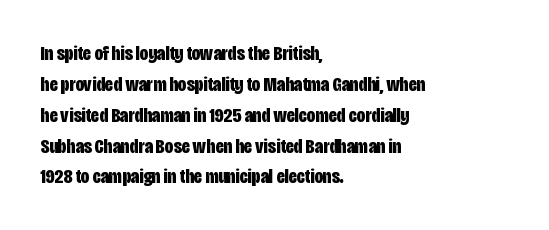
The image shows 21 px bold type, upright; set left-aligned, normal line spacing (1.47x), normal letter spacing, not underlined.
